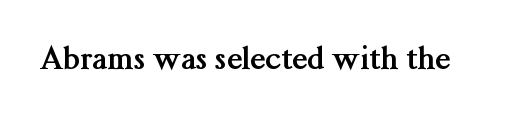
Q: Is the text bold? A: Yes.
Q: Is the text italic (slanted)? A: No, it is upright.
Q: Is the typeface a serif or a sans-serif typeface? A: Serif.
Q: Is the text underlined? A: No.
Q: Is the spacing between letters normal or unusually wide? A: Normal.
Q: Width (condensed, normal, or wide)? A: Normal.
Q: Stroke contrast? A: Medium.
Q: x-height? A: Medium.
Q: Monospaced? A: No.
